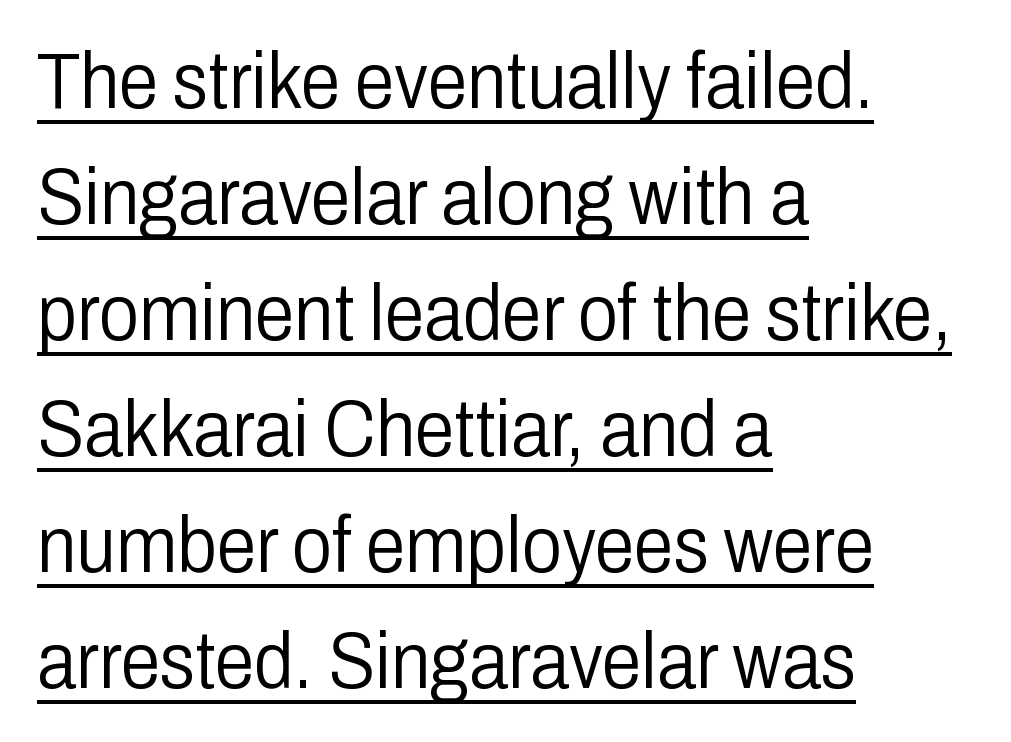
The image shows 80 px light, condensed sans-serif type, upright; set left-aligned, normal line spacing (1.45x), normal letter spacing, underlined; low stroke contrast and a medium x-height.
